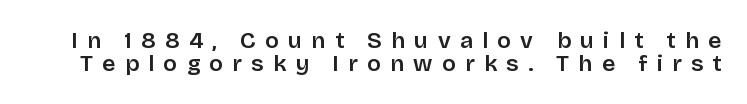
{"italic": "no", "underline": "no", "line_spacing": "tight", "line_spacing_ratio": 0.99, "letter_spacing": "wide", "letter_spacing_em": 0.4, "glyph_px": 23}
